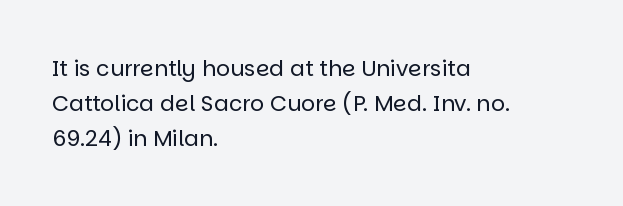
Q: Is the text bold? A: No.
Q: Is the text italic (slanted)? A: No, it is upright.
Q: Is the text underlined? A: No.
Q: How is the paragraph aligned? A: Left-aligned.
Q: Is the spacing between letters normal or unusually wide? A: Normal.
Q: Is the spacing between lines tight, normal or loose? A: Normal.
